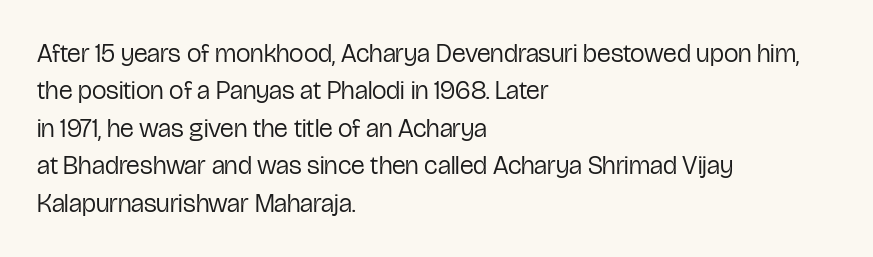
{"italic": "no", "bold": "no", "underline": "no", "align": "left", "line_spacing": "normal", "line_spacing_ratio": 1.44, "letter_spacing": "normal", "letter_spacing_em": 0.0, "glyph_px": 26}
